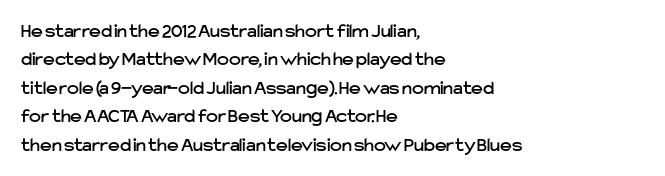
The image shows 20 px text type, upright; set left-aligned, normal line spacing (1.42x), normal letter spacing, not underlined.
